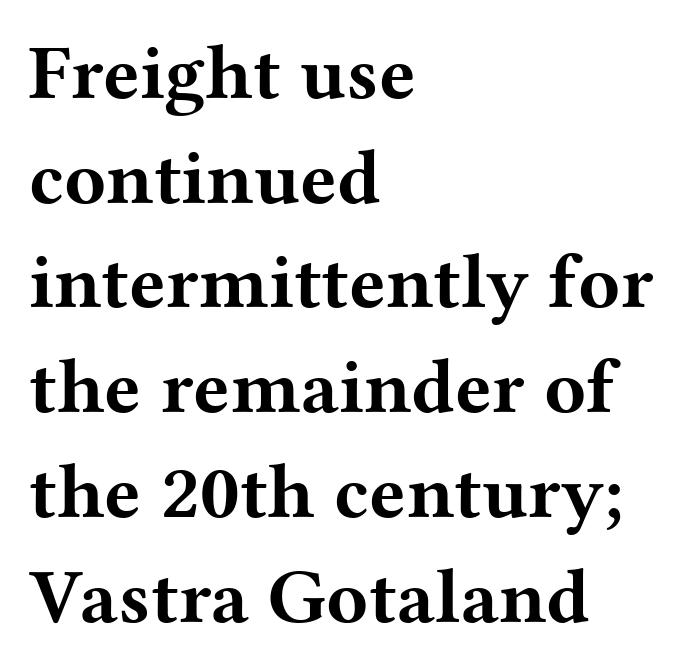
Q: Is the text bold? A: Yes.
Q: Is the text italic (slanted)? A: No, it is upright.
Q: Is the typeface a serif or a sans-serif typeface? A: Serif.
Q: Is the text underlined? A: No.
Q: How is the paragraph aligned? A: Left-aligned.
Q: Is the spacing between letters normal or unusually wide? A: Normal.
Q: Is the spacing between lines tight, normal or loose? A: Normal.
Q: Width (condensed, normal, or wide)? A: Wide.
Q: Stroke contrast? A: Medium.
Q: x-height? A: Medium.
Q: Monospaced? A: No.
